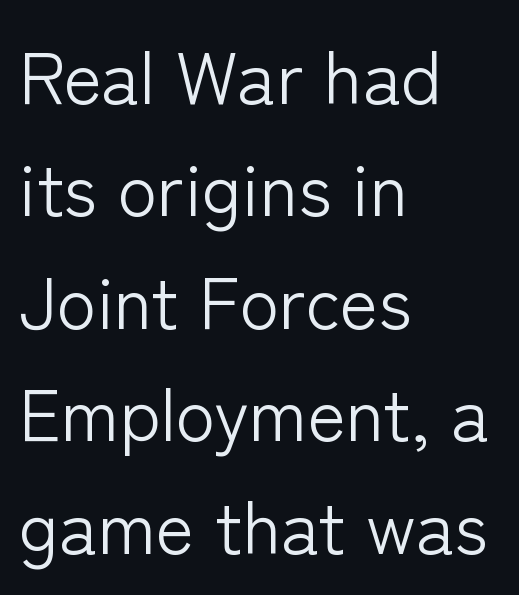
The image shows 73 px light sans-serif type, upright; set left-aligned, normal line spacing (1.54x), normal letter spacing, not underlined; low stroke contrast and a medium x-height.
